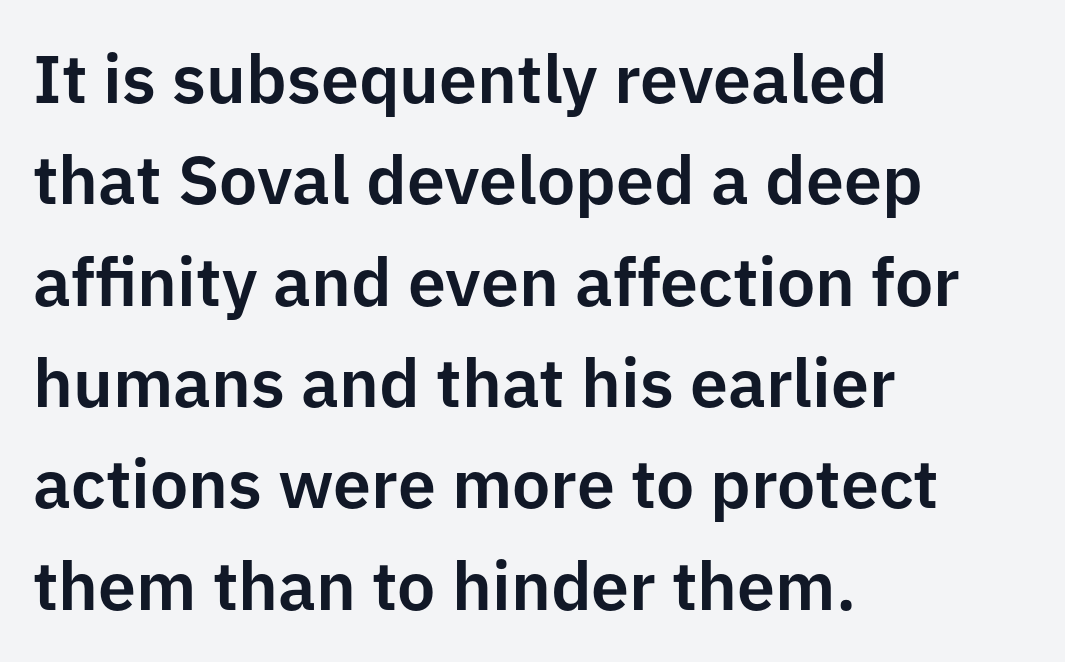
The image shows 68 px sans-serif type, upright; set left-aligned, normal line spacing (1.49x), normal letter spacing, not underlined; low stroke contrast and a medium x-height.
